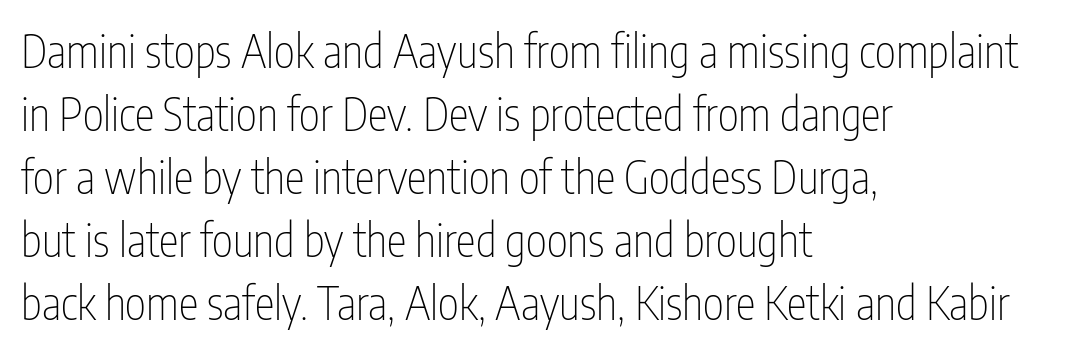
If you drew a line through each stem, it would be perfectly vertical. No heavy texture on the line: the type isn't bold. Is this a sans? Yes — the strokes have no serifs. Compared with typical paragraphs, the rows here are spaced about the same.
